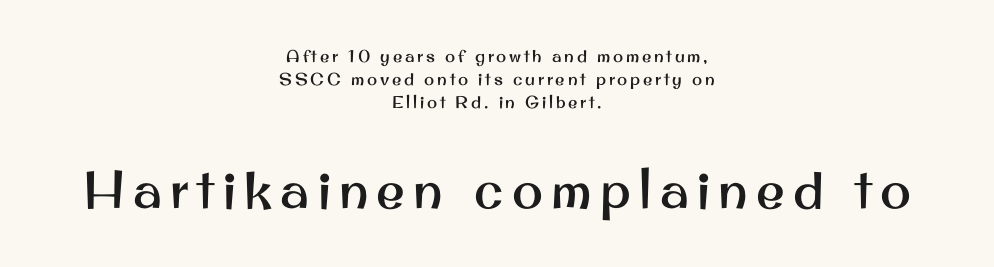
The image shows 52 px sans-serif type, upright; set centered, normal line spacing (1.36x), not underlined; the second (bottom) block is 3.06x larger; medium stroke contrast and a small x-height.
